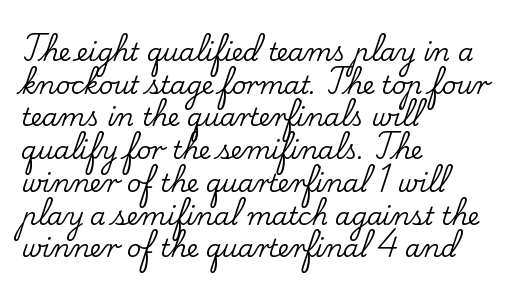
The tracking reads as untouched default to a designer's eye. Has an underline been added? It has not. Where is the straight margin? On the left. A typesetter would call this leading conventional body-copy spacing.
